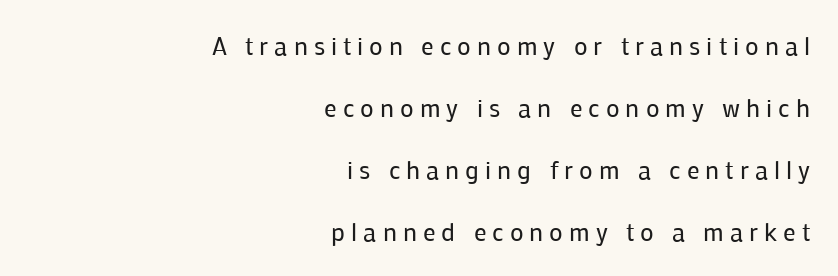
The image shows 25 px text type, upright; set right-aligned, loose line spacing (2.48x), unusually wide letter spacing (+0.24 em), not underlined.
